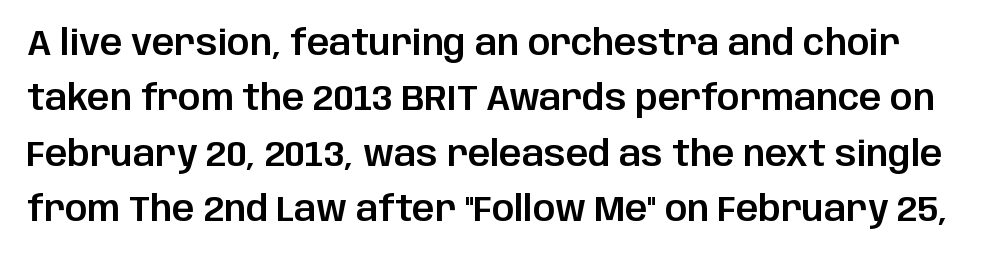
Baseline-to-baseline distance is the conventional proportion of letter height. Grotesque or geometric, the face here clearly has no serifs. The words here are not underlined. Each word holds together tightly as a unit, with standard inter-letter gaps. Proportional: the letters do not fall into vertical columns. Every stem runs plumb, perpendicular to the baseline.
